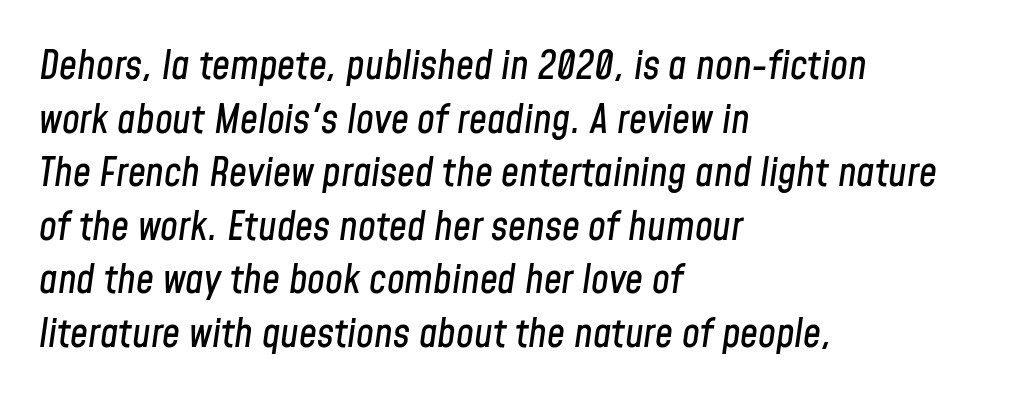
The image shows 40 px condensed type, italic (leaning right); set left-aligned, normal line spacing (1.34x), normal letter spacing, not underlined; low stroke contrast and a medium x-height.
